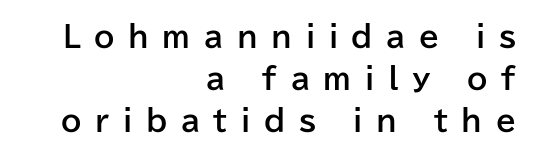
{"serif": "no", "italic": "no", "bold": "yes", "weight": "bold", "width": "normal", "stroke_contrast": "low", "x_height": "medium", "monospaced": "no", "underline": "no", "align": "right", "line_spacing": "normal", "line_spacing_ratio": 1.45, "letter_spacing": "wide", "letter_spacing_em": 0.47, "glyph_px": 29}
